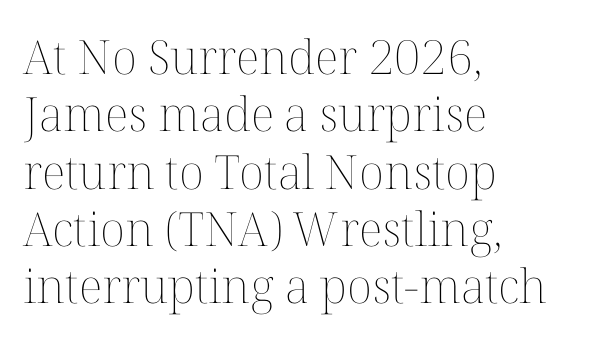
{"italic": "no", "bold": "no", "weight": "thin", "width": "normal", "stroke_contrast": "medium", "x_height": "medium", "monospaced": "no", "underline": "no", "align": "left", "line_spacing_ratio": 1.22, "letter_spacing": "normal", "letter_spacing_em": 0.0, "glyph_px": 47}
